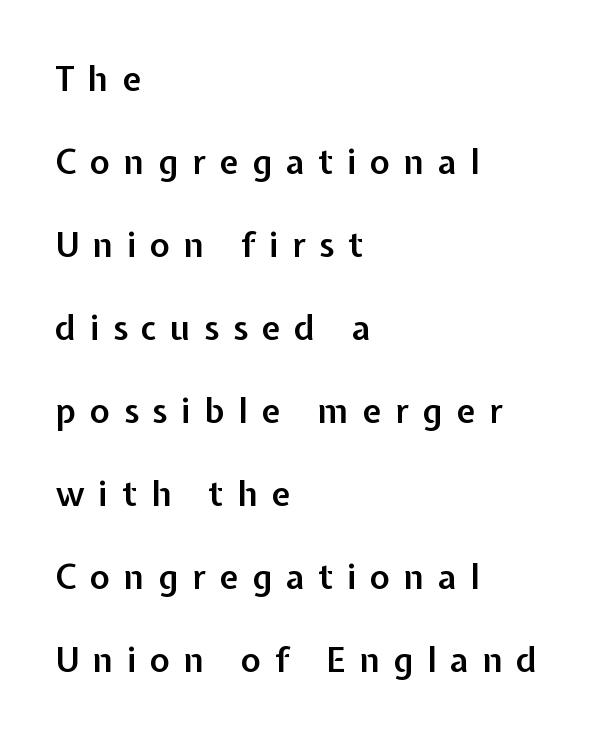
Tracking value appears strongly positive — letters spread wide. This block would shrink considerably if given ordinary leading; it's expanded now. This rendering uses left alignment, leaving the right contour irregular. Does the lettering tilt? It doesn't — this is upright. The type family on display is of the sans-serif kind.
